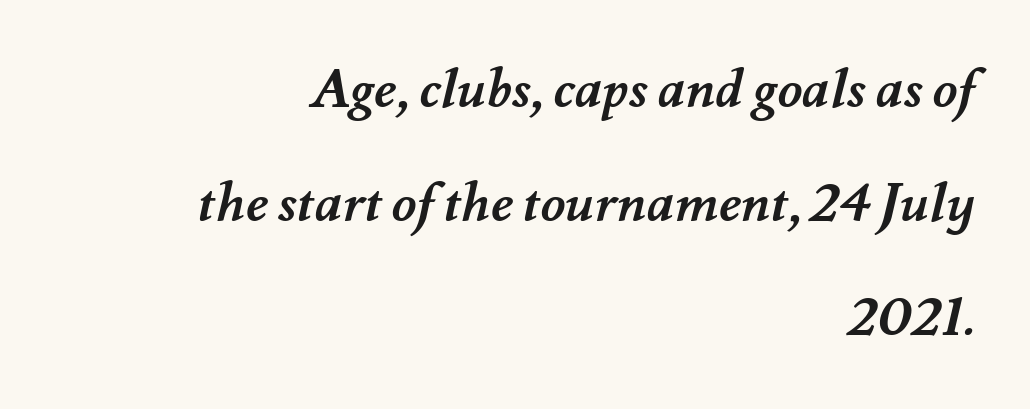
{"bold": "yes", "weight": "semibold", "width": "normal", "stroke_contrast": "medium", "x_height": "small", "monospaced": "no", "underline": "no", "align": "right", "line_spacing": "loose", "line_spacing_ratio": 2.11, "letter_spacing": "normal", "letter_spacing_em": 0.0, "glyph_px": 54}
